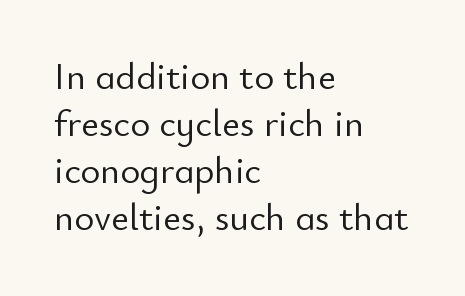
Q: Is the text bold? A: No.
Q: Is the text italic (slanted)? A: No, it is upright.
Q: Is the typeface a serif or a sans-serif typeface? A: Sans-serif.
Q: Is the text underlined? A: No.
Q: How is the paragraph aligned? A: Left-aligned.
Q: Is the spacing between letters normal or unusually wide? A: Normal.
Q: Width (condensed, normal, or wide)? A: Normal.
Q: Stroke contrast? A: Low.
Q: x-height? A: Small.
Q: Monospaced? A: No.
